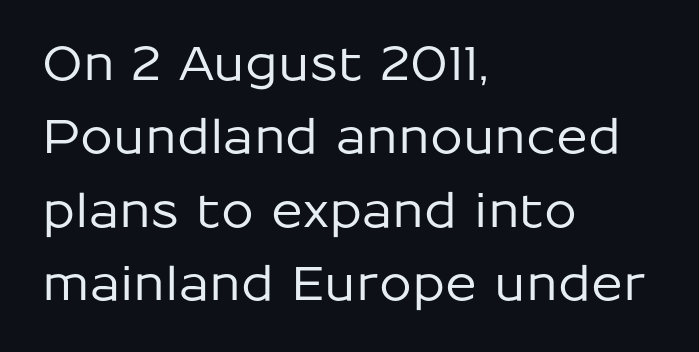
{"serif": "no", "italic": "no", "width": "normal", "stroke_contrast": "low", "x_height": "medium", "monospaced": "no", "underline": "no", "align": "left", "line_spacing": "normal", "line_spacing_ratio": 1.56, "letter_spacing": "normal", "letter_spacing_em": 0.0, "glyph_px": 47}
